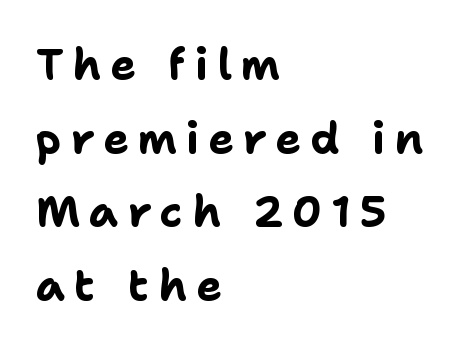
These lines carry a lot of weight — the face is fully bold. This rendering features lettering with no underline. Is there any slant? The stems are plumb. The passage shown has open, widely tracked lettering throughout.
